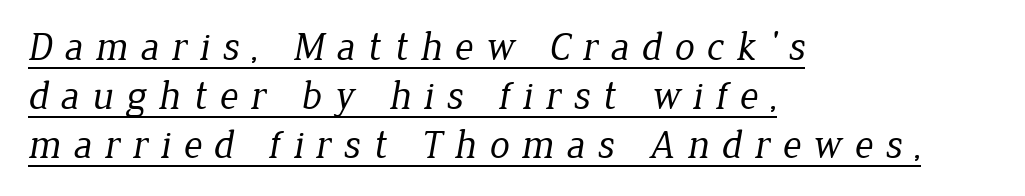
The letters look calm and open, with moderate or lighter stems. Looks like regular typesetting: each glyph gets only the width it needs. Check the space under the baseline: a stroke is drawn there. Between one letter and the next there's a generous, obvious gap.
